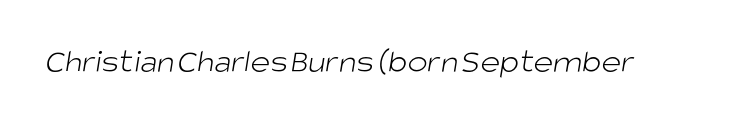
{"serif": "no", "bold": "no", "weight": "light", "width": "normal", "stroke_contrast": "low", "x_height": "large", "monospaced": "no", "underline": "no", "letter_spacing": "normal", "letter_spacing_em": 0.0, "glyph_px": 34}
